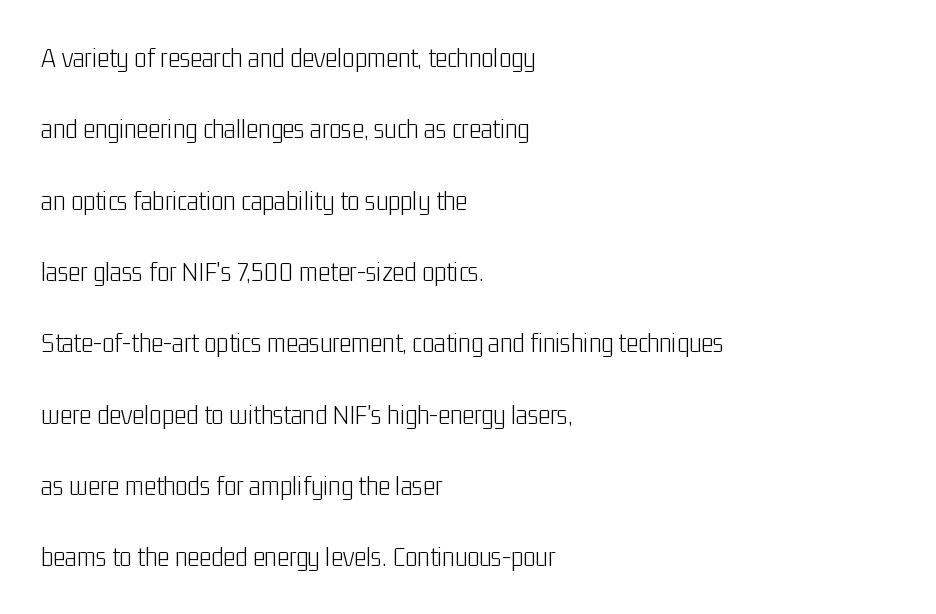
Glance below the letters and you will spot only blank space. Rows of type keep a wide berth in the vertical direction. The letters look calm and open, with moderate or lighter stems. The font family rendered here belongs to the sans-serif group.
